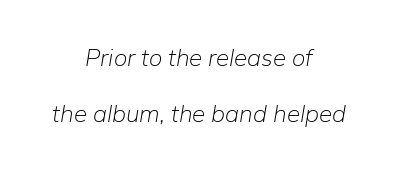
{"italic": "yes", "lean": "right", "slant_degrees": 9, "bold": "no", "underline": "no", "align": "center", "line_spacing": "loose", "line_spacing_ratio": 2.34, "letter_spacing": "normal", "letter_spacing_em": 0.0, "glyph_px": 24}
